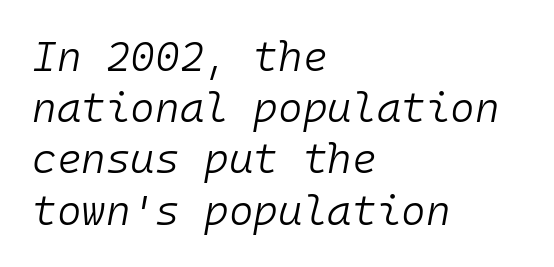
The image shows 42 px light type, italic (leaning right), monospaced; set left-aligned, line spacing 1.22x, normal letter spacing, not underlined; low stroke contrast and a medium x-height.
